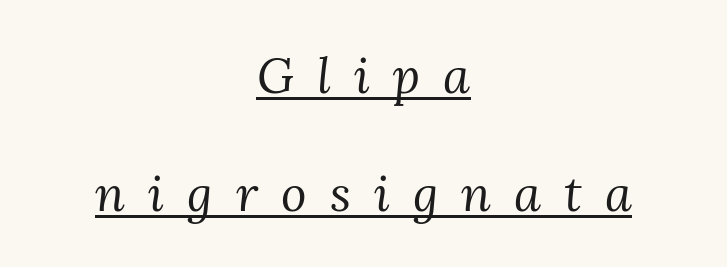
The image shows 49 px regular-weight serif type, italic (leaning right); set centered, loose line spacing (2.4x), unusually wide letter spacing (+0.47 em), underlined; medium stroke contrast and a medium x-height.
